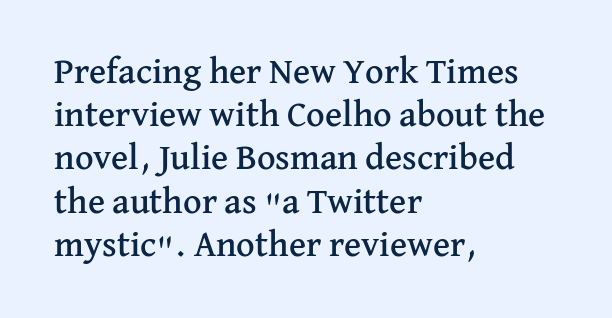
{"serif": "yes", "italic": "no", "width": "normal", "stroke_contrast": "medium", "x_height": "medium", "monospaced": "no", "underline": "no", "align": "left", "line_spacing_ratio": 1.2, "letter_spacing": "normal", "letter_spacing_em": 0.0, "glyph_px": 36}
